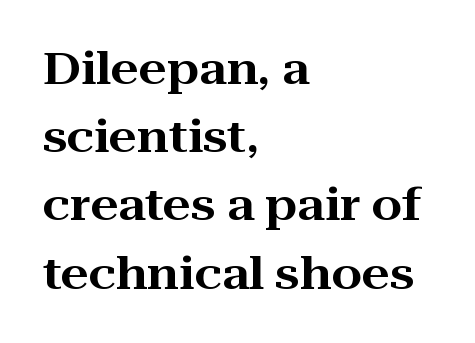
If you measured baseline to baseline, you'd find a middling distance. Italic? Not at all — the glyphs are vertical. Do the characters align in a grid? No, the font is proportional. This rendering features lettering with no underline. Little horizontal feet cap the strokes, marking this as serif type.
